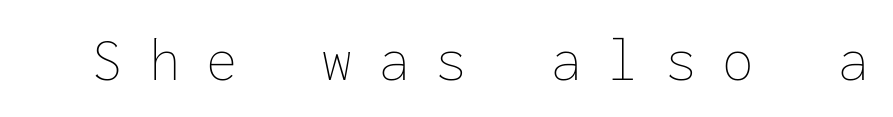
The image shows 63 px thin type, upright, monospaced; set unusually wide letter spacing (+0.41 em), not underlined; low stroke contrast and a medium x-height.
